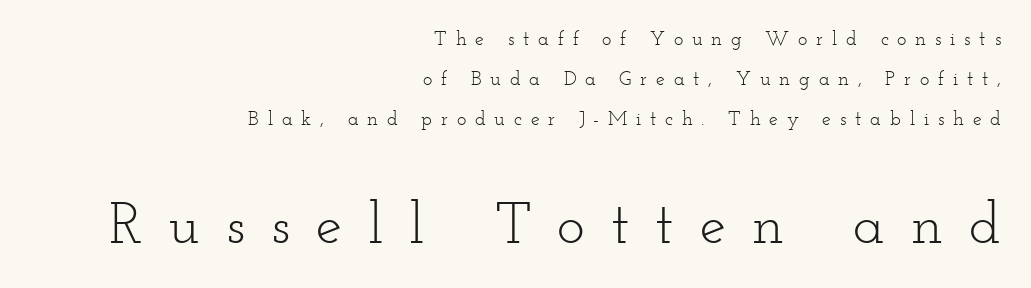
Q: Is the text bold? A: No.
Q: Is the text italic (slanted)? A: No, it is upright.
Q: Is the typeface a serif or a sans-serif typeface? A: Serif.
Q: Is the text underlined? A: No.
Q: How is the paragraph aligned? A: Right-aligned.
Q: Is the spacing between letters normal or unusually wide? A: Unusually wide.
Q: Is the spacing between lines tight, normal or loose? A: Loose.
Q: Which block of text is set in a larger size, the first (top) or the second (bottom)? A: The second (bottom) one.
Q: Width (condensed, normal, or wide)? A: Wide.
Q: Stroke contrast? A: Low.
Q: x-height? A: Small.
Q: Monospaced? A: No.
